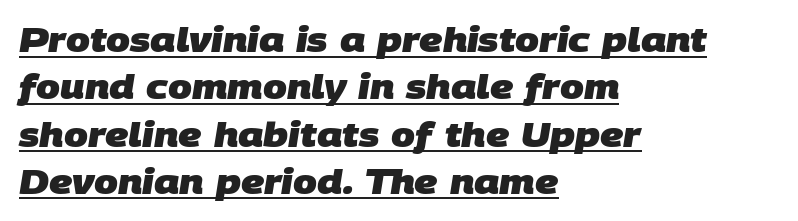
The image shows 34 px heavy sans-serif type; set left-aligned, normal line spacing (1.39x), normal letter spacing, underlined; low stroke contrast and a large x-height.
